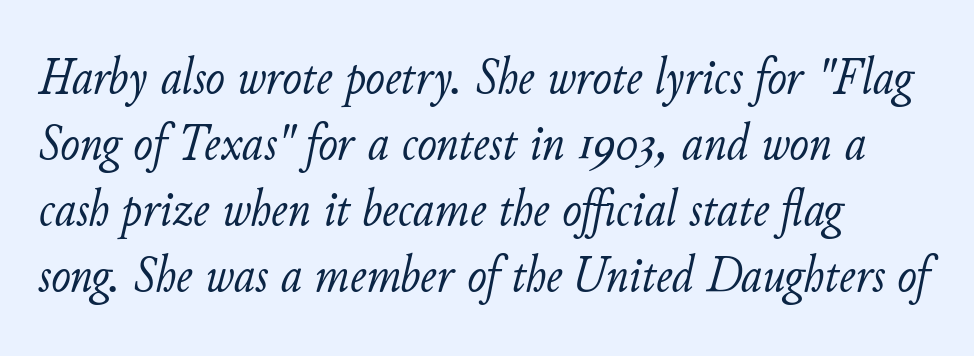
The image shows 52 px light type, italic (leaning right); set left-aligned, normal line spacing (1.27x), normal letter spacing, not underlined; low stroke contrast and a small x-height.
